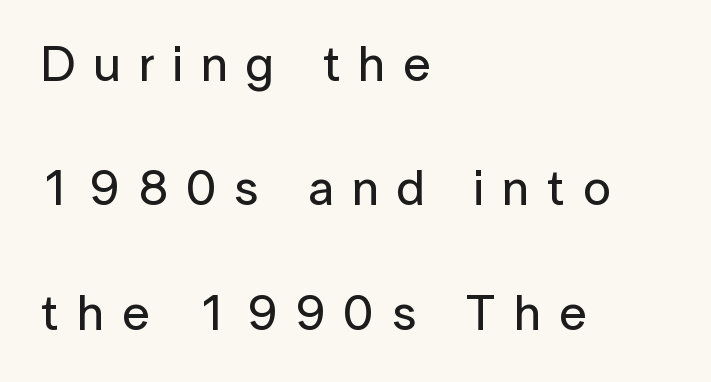
The image shows 50 px sans-serif type, upright; set left-aligned, loose line spacing (2.49x), unusually wide letter spacing (+0.36 em), not underlined; low stroke contrast and a medium x-height.
